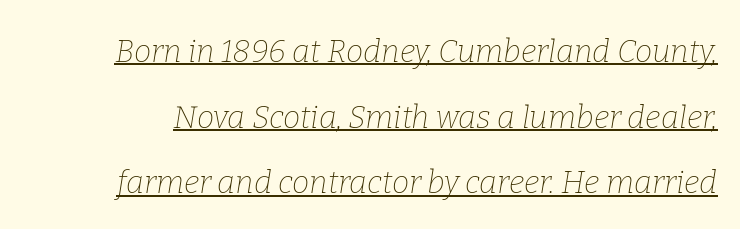
Stroke thickness stays within the range of a standard reading face or lighter. The rendering uses natural spacing where letterforms have individual widths. Little horizontal feet cap the strokes, marking this as serif type. Would a proofreader flag this as italicized? Yes. Successive baselines arrive slowly, with a big drop between each. Somebody hit Ctrl+U on this one — the words are underlined.
